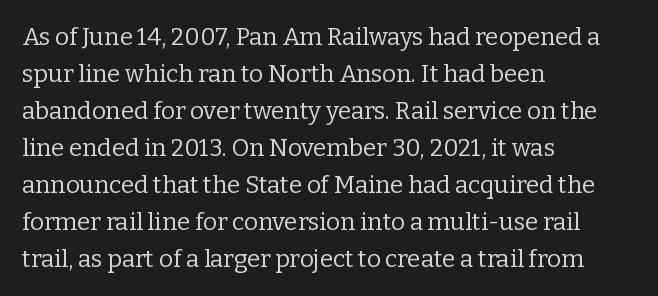
Vertical strokes here are truly vertical. Every row of glyphs begins at an identical x-position on the left. Between one letter and the next there's only the usual sliver of space. Only glyphs here, with clear space below each row.
